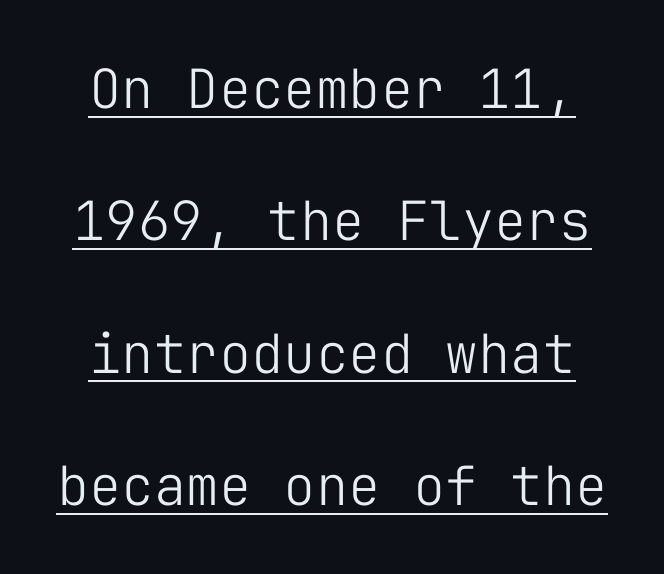
{"serif": "no", "italic": "no", "bold": "no", "weight": "light", "width": "normal", "stroke_contrast": "low", "x_height": "medium", "monospaced": "yes", "underline": "yes", "line_spacing": "loose", "line_spacing_ratio": 2.45, "letter_spacing": "normal", "letter_spacing_em": 0.0, "glyph_px": 54}
